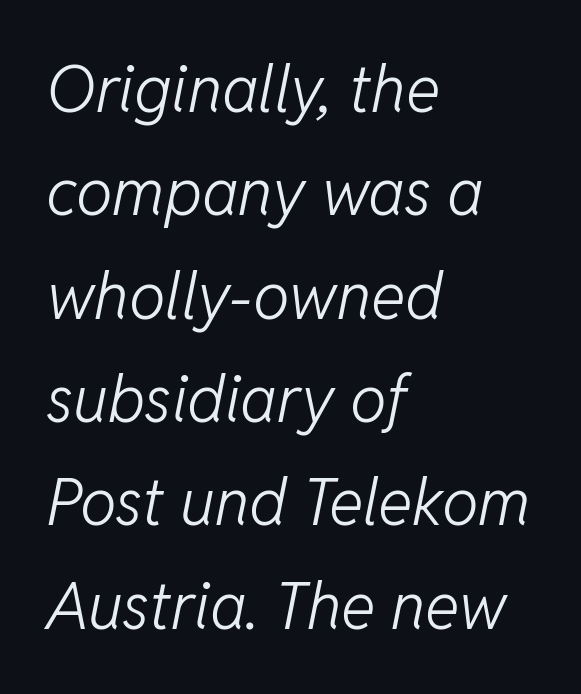
The image shows 65 px light type, italic (leaning right); set left-aligned, normal line spacing (1.59x), normal letter spacing, not underlined; low stroke contrast and a medium x-height.
